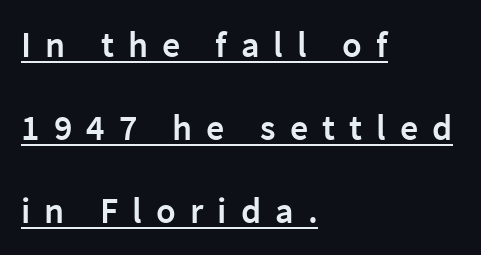
The image shows 36 px semibold sans-serif type, upright; set left-aligned, loose line spacing (2.31x), unusually wide letter spacing (+0.39 em), underlined; low stroke contrast and a medium x-height.
